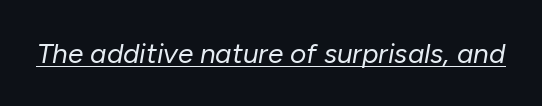
Default kerning and tracking; the words read as compact shapes. Think of a printed novel: that variable character pitch is what you see here. This sample carries an underscore along the baseline area. This is not heavy type; no bold has been used.
